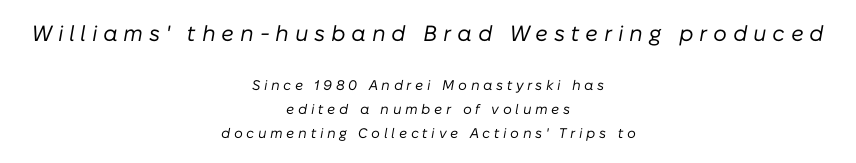
The image shows 22 px text type, italic (leaning right); set centered, line spacing 1.73x, unusually wide letter spacing (+0.26 em), not underlined; the first (top) block is 1.57x larger.
